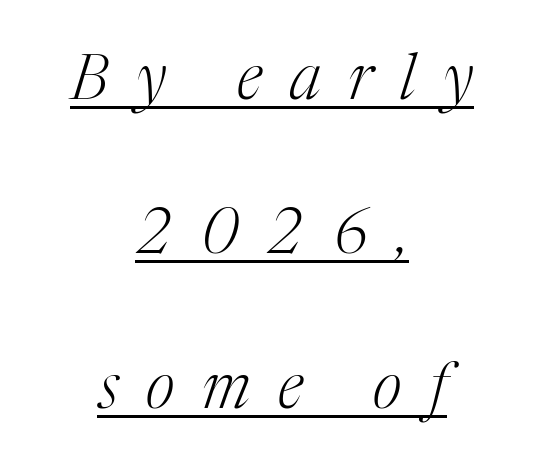
The image shows 63 px light serif type, italic (leaning right); set centered, loose line spacing (2.45x), unusually wide letter spacing (+0.44 em), underlined; medium stroke contrast and a medium x-height.
